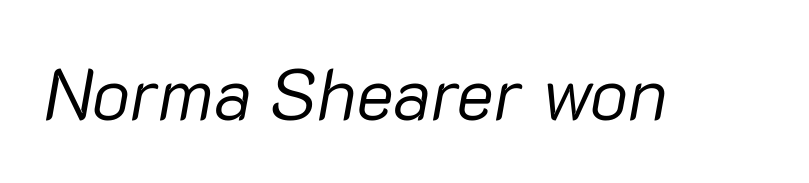
The image shows 72 px regular-weight type, italic (leaning right); set normal letter spacing, not underlined; low stroke contrast and a medium x-height.
